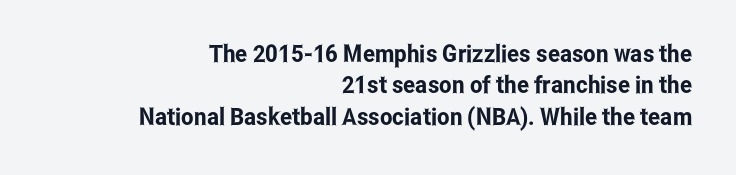
Q: Is the text italic (slanted)? A: No, it is upright.
Q: Is the text underlined? A: No.
Q: How is the paragraph aligned? A: Right-aligned.
Q: Is the spacing between letters normal or unusually wide? A: Normal.
Q: Is the spacing between lines tight, normal or loose? A: Normal.
